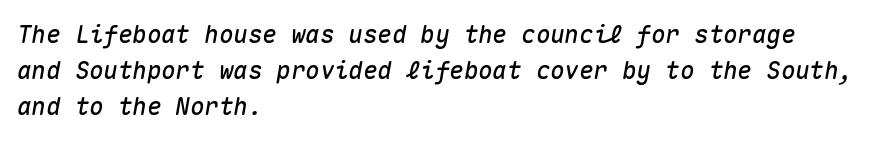
Each line starts at the same left margin while the right side varies. In terms of posture, this sample is oblique. Vertical spacing — default. Lines of text with bare space underneath. Each word holds together tightly as a unit, with standard inter-letter gaps.
